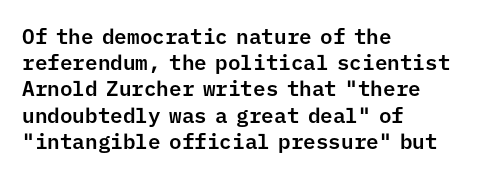
{"italic": "no", "underline": "no", "align": "left", "line_spacing": "normal", "line_spacing_ratio": 1.25, "letter_spacing": "normal", "letter_spacing_em": 0.0, "glyph_px": 21}
